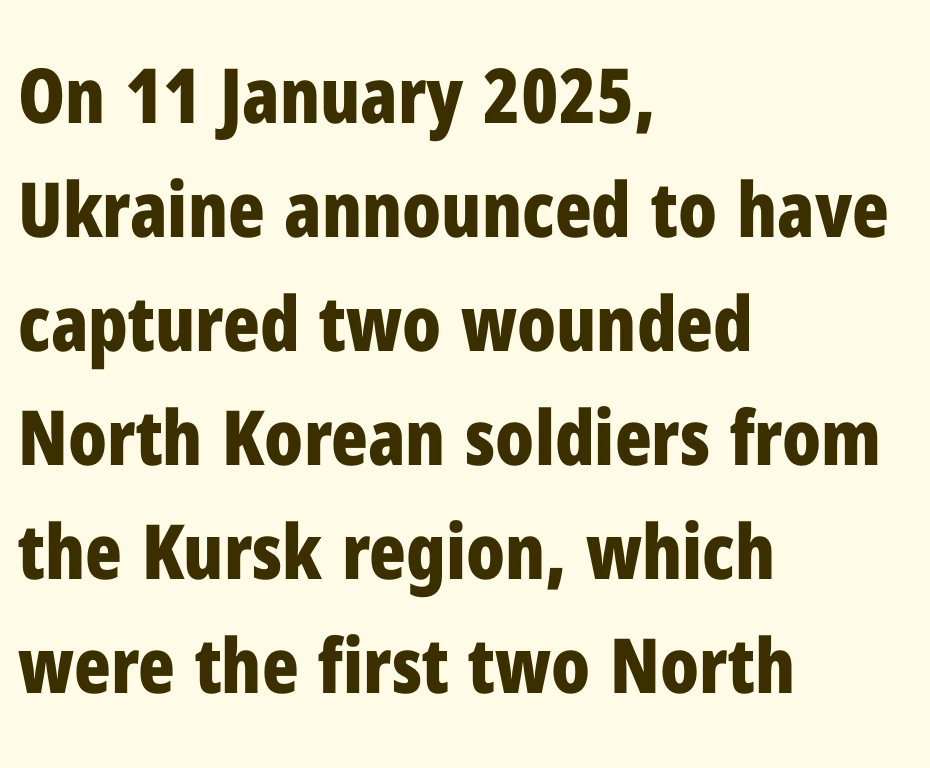
The image shows 76 px bold, condensed sans-serif type, upright; set left-aligned, normal line spacing (1.5x), normal letter spacing, not underlined; low stroke contrast and a medium x-height.
